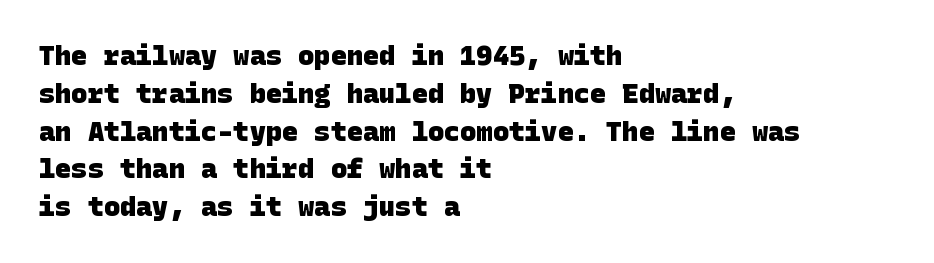
Q: Is the text bold? A: Yes.
Q: Is the text underlined? A: No.
Q: How is the paragraph aligned? A: Left-aligned.
Q: Is the spacing between letters normal or unusually wide? A: Normal.
Q: Is the spacing between lines tight, normal or loose? A: Normal.
